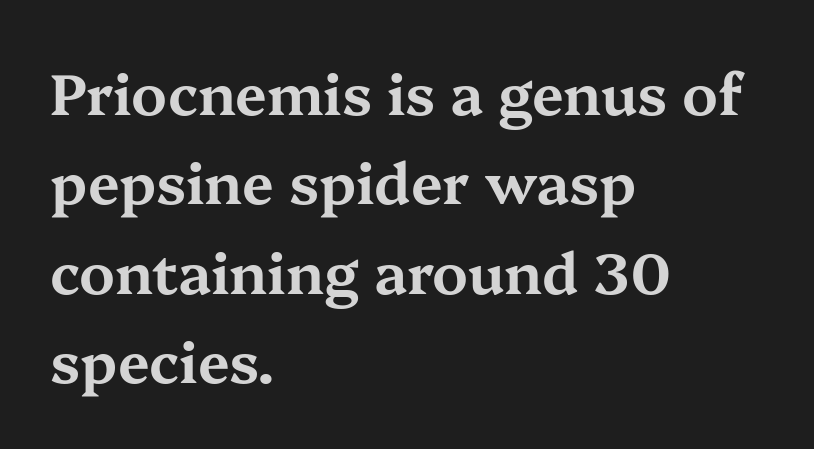
The image shows 57 px wide serif type, upright; set left-aligned, normal line spacing (1.57x), normal letter spacing, not underlined; medium stroke contrast and a medium x-height.
